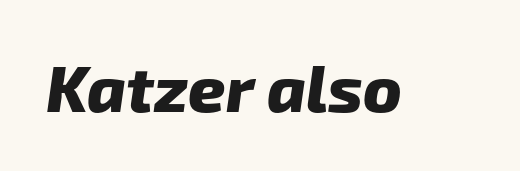
Tracking value appears to be zero — textbook default spacing. Set as a true bold cut, around the 700 mark. The baseline area is clear. The face used here is proportionally spaced, like ordinary book or web type.
